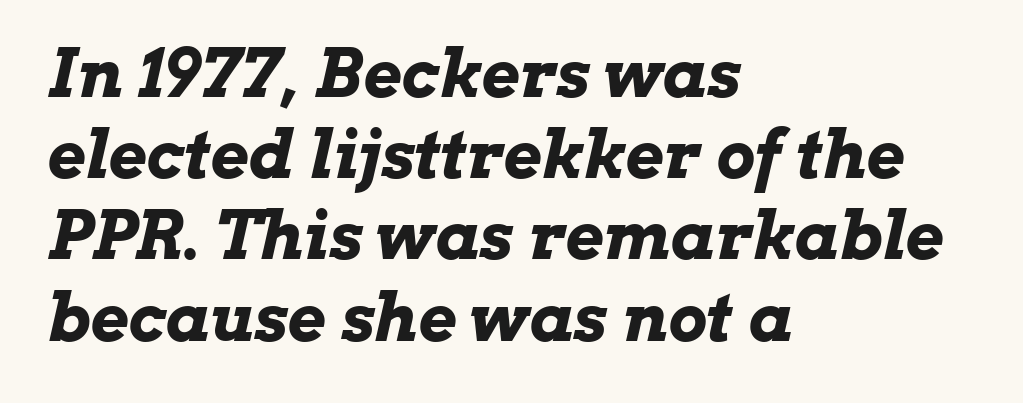
{"italic": "yes", "lean": "right", "slant_degrees": 13, "bold": "yes", "weight": "bold", "width": "wide", "stroke_contrast": "low", "x_height": "medium", "monospaced": "no", "underline": "no", "align": "left", "line_spacing_ratio": 1.23, "letter_spacing": "normal", "letter_spacing_em": 0.0, "glyph_px": 66}
